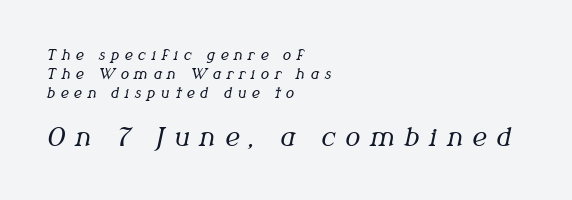
Loose tracking; the words dissolve into strings of separated letters. The line-height multiplier appears to be the usual default. The weight would be labelled regular, book, light, or lighter still. Each line starts at the same left margin while the right side varies. The typography opts for an oblique posture over an upright one.
